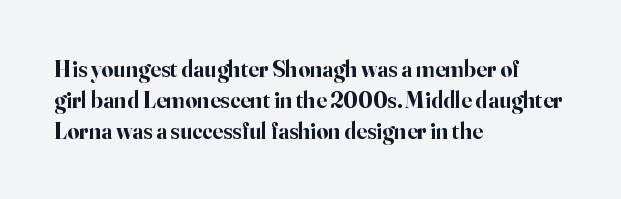
It's the straight-up-and-down kind of type. Descender tails drop into unmarked territory. Weight check: bold — yes, fully. Line beginnings align vertically; line endings do not.
